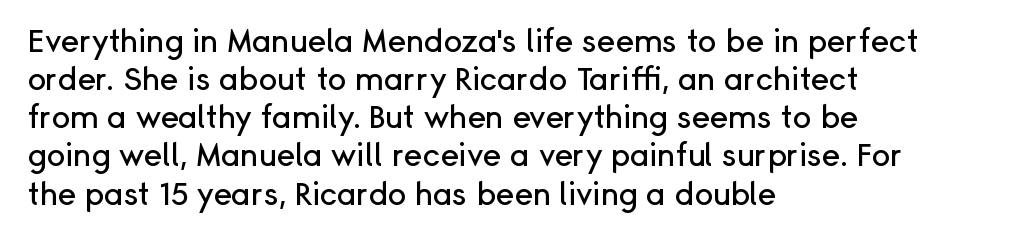
Q: Is the text italic (slanted)? A: No, it is upright.
Q: Is the typeface a serif or a sans-serif typeface? A: Sans-serif.
Q: Is the text underlined? A: No.
Q: How is the paragraph aligned? A: Left-aligned.
Q: Is the spacing between letters normal or unusually wide? A: Normal.
Q: Width (condensed, normal, or wide)? A: Normal.
Q: Stroke contrast? A: Low.
Q: x-height? A: Medium.
Q: Monospaced? A: No.
